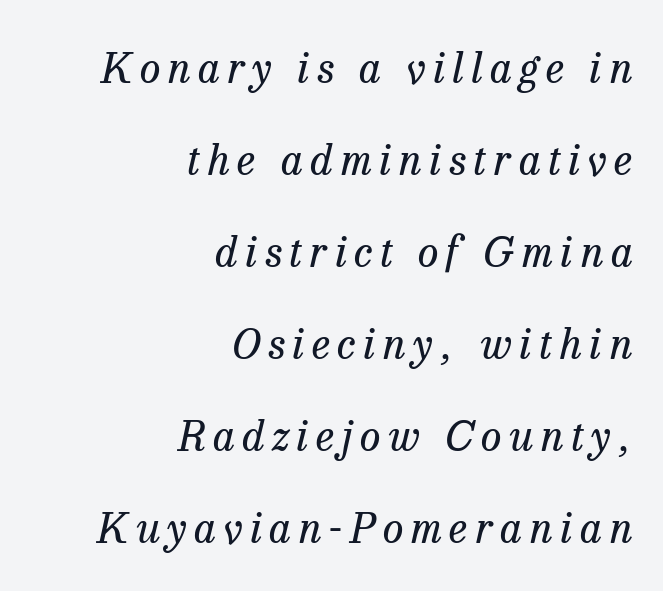
A typesetter would label this face a serif. Leading: increased. The letters look calm and open, with moderate or lighter stems. The font's italic variant was chosen for this text. Horizontal alignment here is rightward, an uncommon choice for prose.
